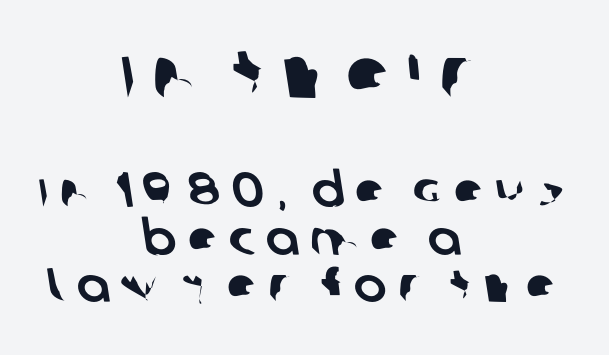
{"serif": "no", "width": "normal", "stroke_contrast": "low", "x_height": "large", "monospaced": "no", "underline": "no", "align": "center", "line_spacing": "tight", "line_spacing_ratio": 0.96, "letter_spacing": "wide", "letter_spacing_em": 0.22, "larger_block": "first", "size_ratio": 1.49, "glyph_px": 73}
